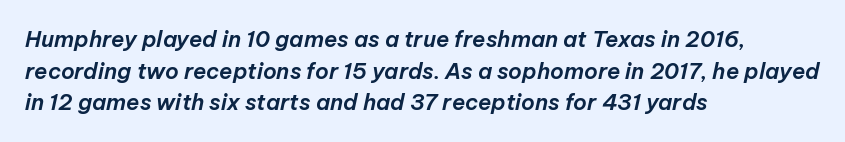
Bare-footed words on every line. The letterforms sit shoulder to shoulder at normal distance. You can tell it's italic because the verticals aren't actually vertical. These lines sit exactly where default settings would place them.
